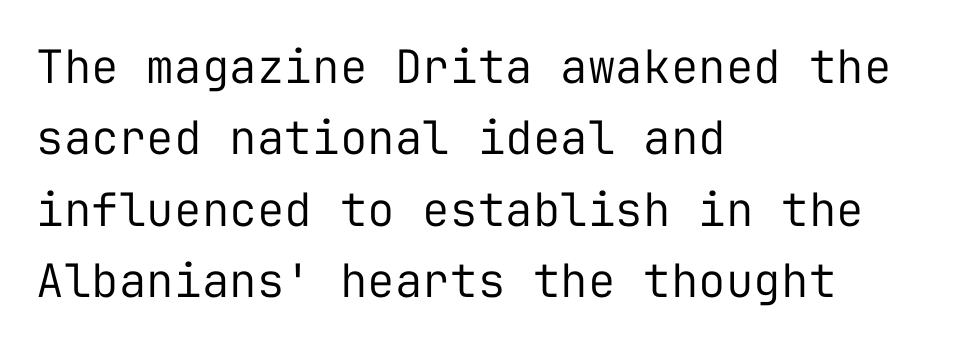
{"serif": "no", "italic": "no", "bold": "no", "weight": "regular", "width": "normal", "stroke_contrast": "low", "x_height": "medium", "monospaced": "yes", "underline": "no", "align": "left", "line_spacing": "normal", "line_spacing_ratio": 1.55, "letter_spacing": "normal", "letter_spacing_em": 0.0, "glyph_px": 46}
